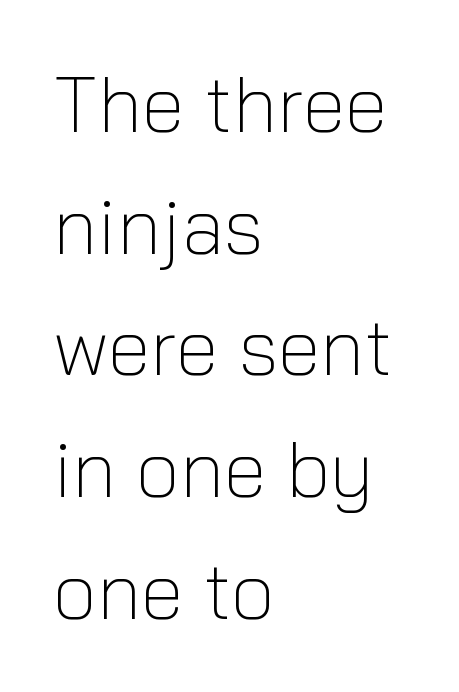
The image shows 79 px light sans-serif type, upright; set left-aligned, normal line spacing (1.54x), normal letter spacing, not underlined; low stroke contrast and a medium x-height.
